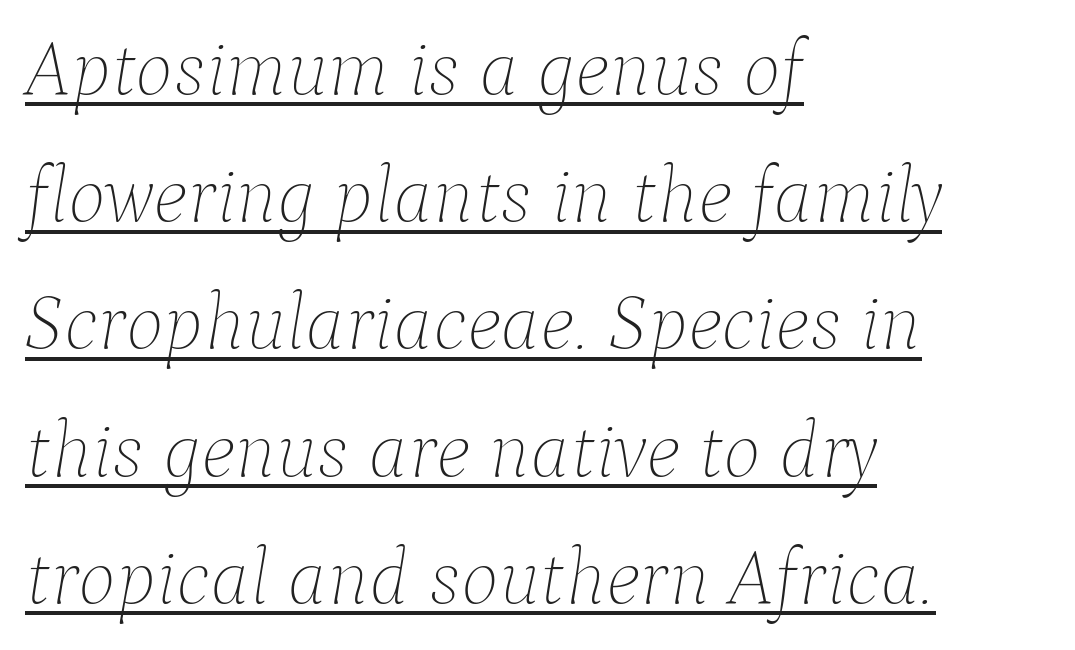
The words here are underlined. Is the letter spacing exaggerated? No — it looks like the ordinary default. Think standard paragraph weight, or any step lighter than that. Reading down the block, your eye returns to a fixed left position each line. Spacing verdict: proportional, widths tailored to each character. Rendered with sloped, italic letterforms.
